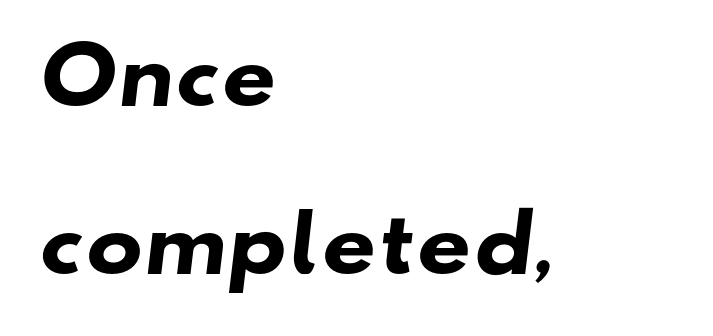
{"serif": "no", "bold": "yes", "weight": "heavy", "width": "wide", "stroke_contrast": "low", "x_height": "small", "monospaced": "no", "underline": "no", "align": "left", "line_spacing": "loose", "line_spacing_ratio": 2.21, "letter_spacing": "normal", "letter_spacing_em": 0.0, "glyph_px": 76}
